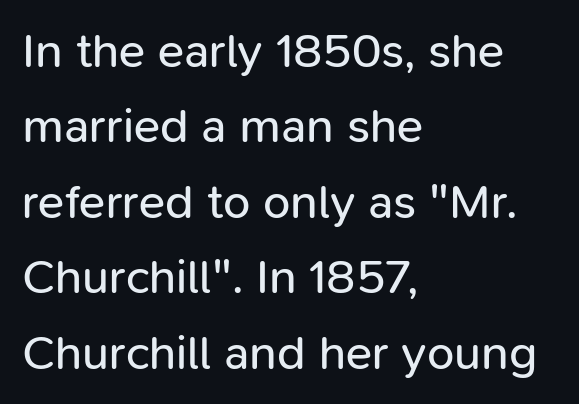
Weight class: somewhere from thin through regular. Each word holds together tightly as a unit, with standard inter-letter gaps. Note the varied advance widths — an 'i' is clearly narrower than an 'm'. Nobody drew a line under any word here. The space between consecutive lines is moderate. Left-aligned paragraph, ragged on the right.
